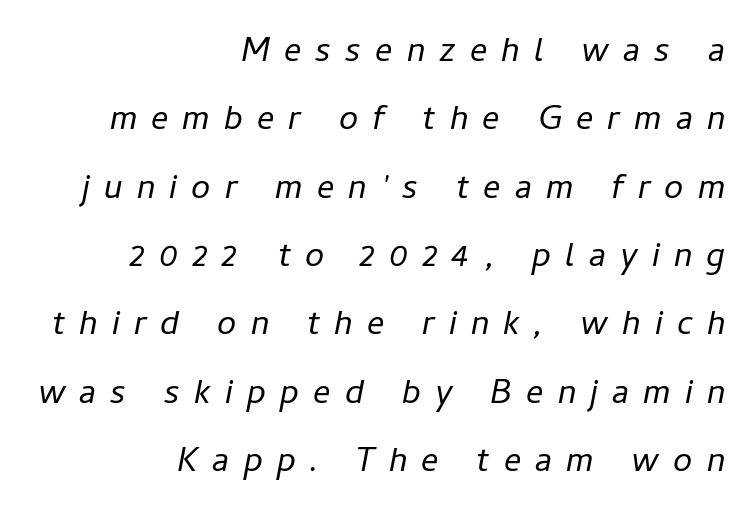
The image shows 43 px light type, italic (leaning right); set right-aligned, normal line spacing (1.59x), unusually wide letter spacing (+0.33 em), not underlined; low stroke contrast and a medium x-height.
